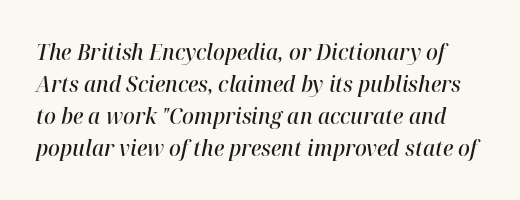
The image shows 22 px text type, italic (leaning right); set normal line spacing (1.46x), normal letter spacing, not underlined.
